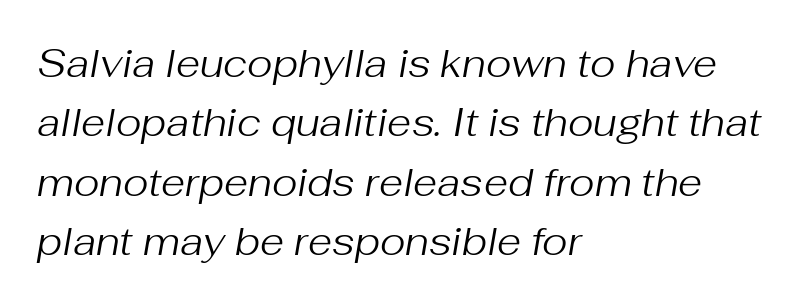
Spacing verdict: proportional, widths tailored to each character. Vertical spacing — default. The specimen omits any rule beneath the text block's lines. Nobody touched the tracking dial on this one. The typesetter chose a ragged-right arrangement here. A typesetter would mark this as italic.
